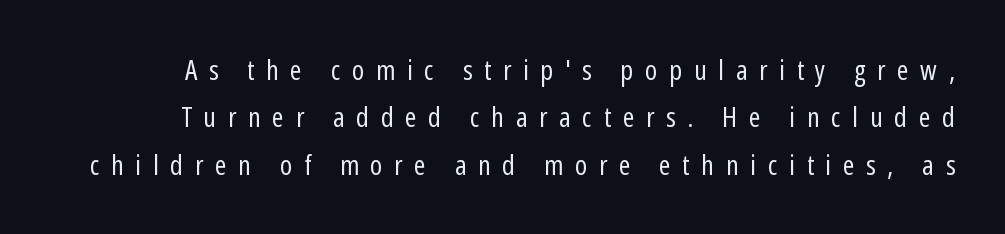
Bold? No — there's no thickening of the strokes. Has an underline been added? It has not. Letterform terminals end flat and unadorned throughout the passage. The line texture is sparse and dotted thanks to wide tracking. You can tell it's not italic because the verticals are truly vertical.
